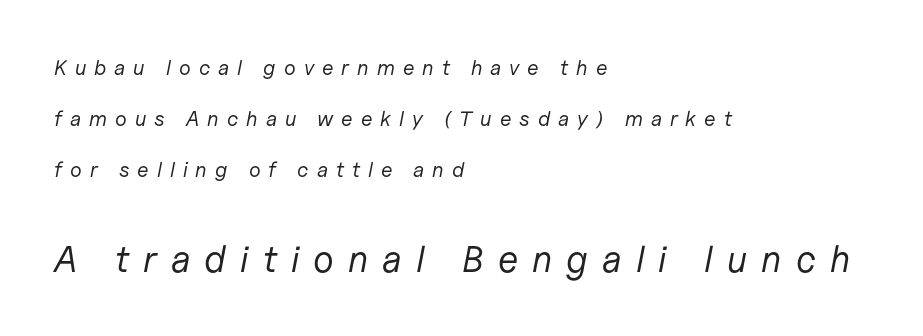
{"italic": "yes", "lean": "right", "slant_degrees": 11, "bold": "no", "weight": "regular", "width": "normal", "stroke_contrast": "low", "x_height": "medium", "monospaced": "no", "underline": "no", "align": "left", "line_spacing": "loose", "line_spacing_ratio": 2.42, "letter_spacing": "wide", "letter_spacing_em": 0.38, "larger_block": "second", "size_ratio": 1.76, "glyph_px": 37}
